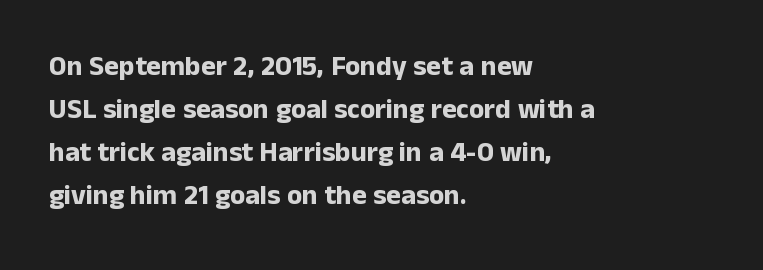
{"serif": "no", "italic": "no", "bold": "yes", "weight": "bold", "width": "normal", "stroke_contrast": "low", "x_height": "medium", "monospaced": "no", "underline": "no", "align": "left", "line_spacing": "normal", "line_spacing_ratio": 1.53, "letter_spacing": "normal", "letter_spacing_em": 0.0, "glyph_px": 28}
